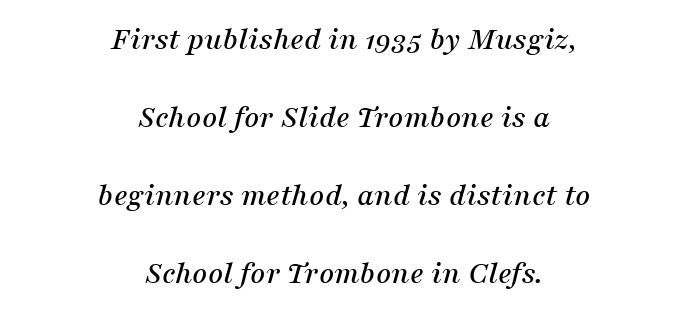
Q: Is the text italic (slanted)? A: Yes, it leans right by about 16 degrees.
Q: Is the typeface a serif or a sans-serif typeface? A: Serif.
Q: Is the text underlined? A: No.
Q: How is the paragraph aligned? A: Centered.
Q: Is the spacing between letters normal or unusually wide? A: Normal.
Q: Is the spacing between lines tight, normal or loose? A: Loose.
Q: Width (condensed, normal, or wide)? A: Normal.
Q: Stroke contrast? A: Medium.
Q: x-height? A: Medium.
Q: Monospaced? A: No.
